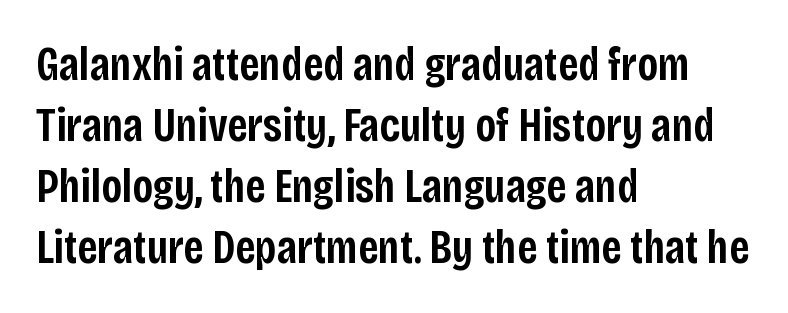
{"serif": "no", "italic": "no", "bold": "semi", "weight": "semibold", "width": "condensed", "stroke_contrast": "low", "x_height": "large", "monospaced": "no", "underline": "no", "align": "left", "line_spacing": "normal", "line_spacing_ratio": 1.3, "letter_spacing": "normal", "letter_spacing_em": 0.0, "glyph_px": 47}
